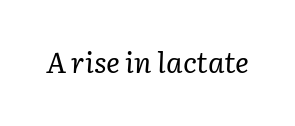
The image shows 29 px regular-weight serif type, italic (leaning right); set normal letter spacing, not underlined; low stroke contrast and a medium x-height.
